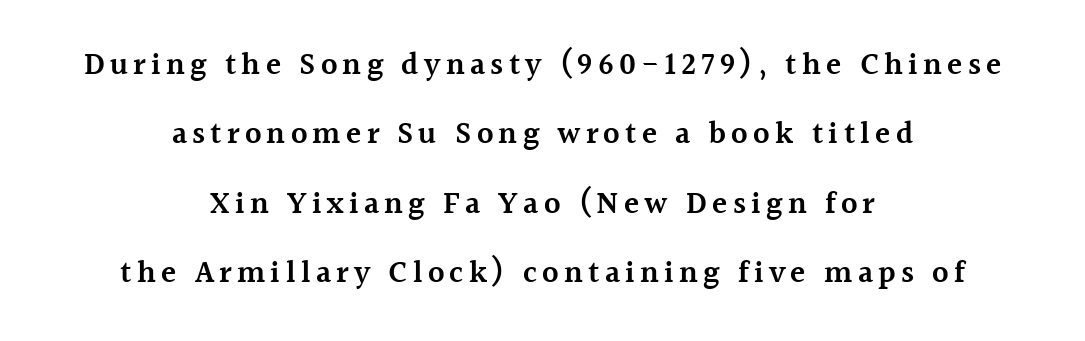
Q: Is the text bold? A: Semi-bold.
Q: Is the text italic (slanted)? A: No, it is upright.
Q: Is the typeface a serif or a sans-serif typeface? A: Serif.
Q: Is the text underlined? A: No.
Q: How is the paragraph aligned? A: Centered.
Q: Is the spacing between lines tight, normal or loose? A: Loose.
Q: Width (condensed, normal, or wide)? A: Normal.
Q: x-height? A: Medium.
Q: Monospaced? A: No.
